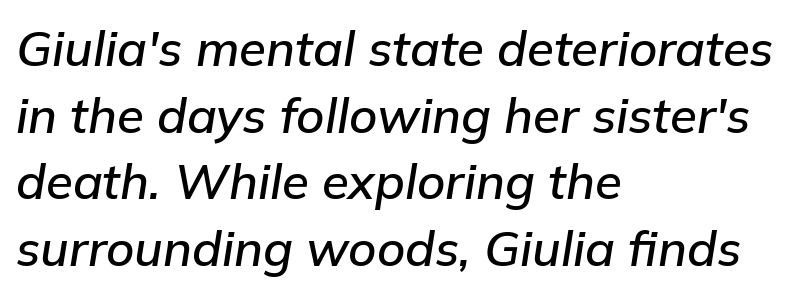
Tracking value appears to be zero — textbook default spacing. This rendering features lettering with no underline. The paragraph has a hard left edge and a soft right edge. Successive baselines arrive at the customary interval. Varying glyph widths throughout — classic text-font behaviour.
